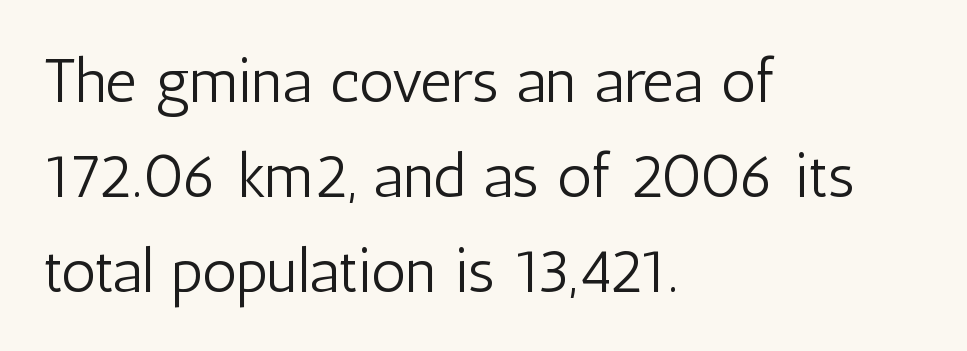
{"serif": "no", "italic": "no", "bold": "no", "weight": "light", "width": "condensed", "stroke_contrast": "low", "x_height": "medium", "monospaced": "no", "underline": "no", "align": "left", "line_spacing": "normal", "line_spacing_ratio": 1.53, "letter_spacing": "normal", "letter_spacing_em": 0.0, "glyph_px": 62}
